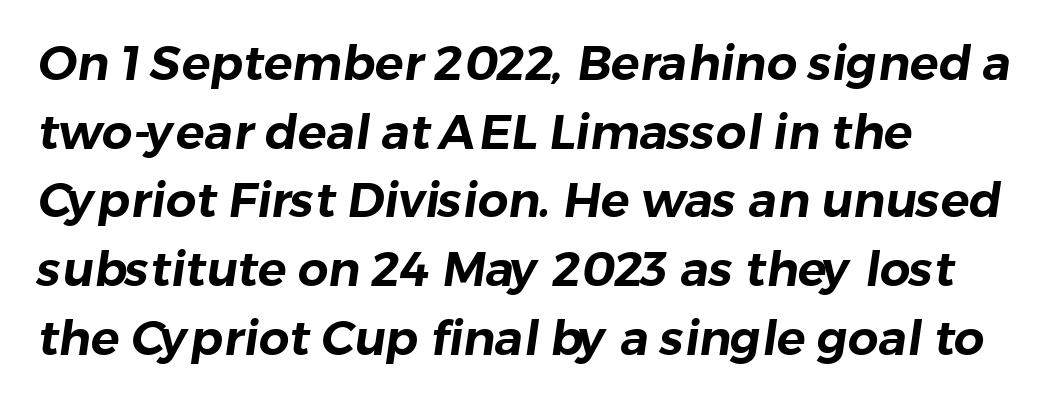
Stroke terminals: plain, sans-serif. A student would call this left alignment; a typographer would say flush left, rag right. Interline gaps are of average width in this sample. Varying glyph widths throughout — classic text-font behaviour. Glyph-to-glyph distance matches everyday printed text.
